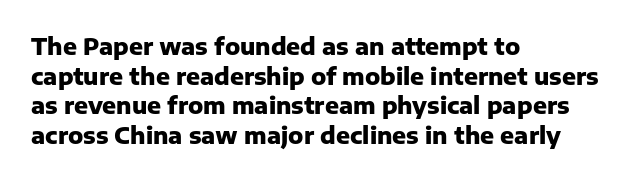
The image shows 23 px bold type, upright; set left-aligned, normal line spacing (1.29x), normal letter spacing, not underlined.
